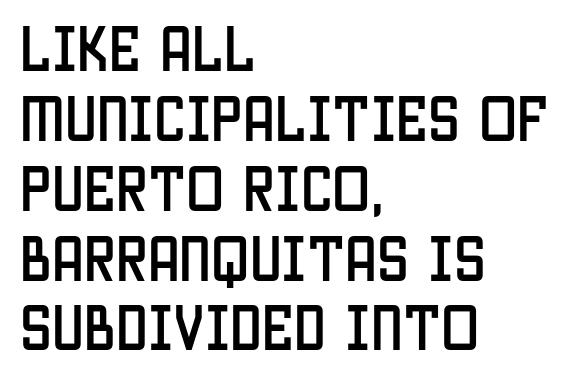
A typesetter would call this proportional, since set widths differ per character. Which margin do the lines hug? The left one — the right edge is uneven. Compared with typical body copy, the letter spacing here is the same. Classification — sans serif. In terms of leading, this rendering sits right in the middle.
